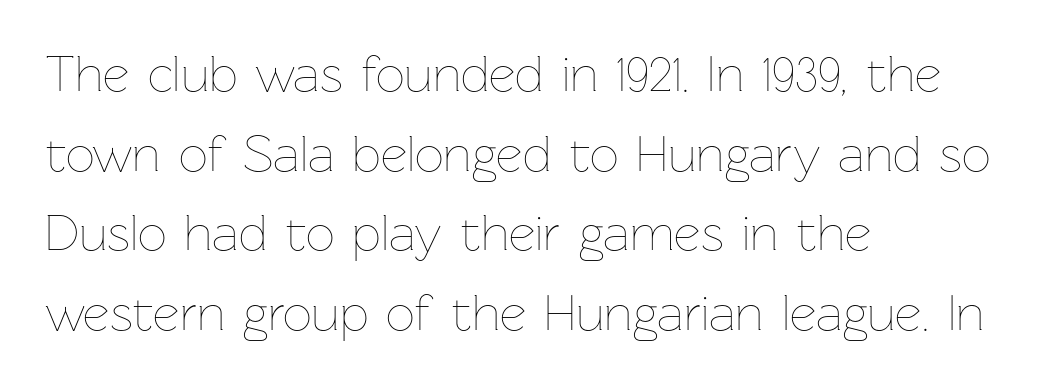
The image shows 51 px thin type, upright; set left-aligned, normal line spacing (1.56x), normal letter spacing, not underlined; low stroke contrast and a medium x-height.
